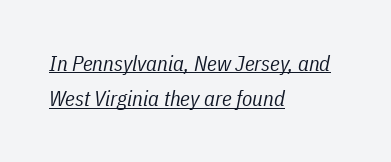
{"italic": "yes", "lean": "right", "slant_degrees": 11, "bold": "no", "underline": "yes", "align": "left", "line_spacing": "normal", "line_spacing_ratio": 1.69, "letter_spacing": "normal", "letter_spacing_em": 0.0, "glyph_px": 21}
